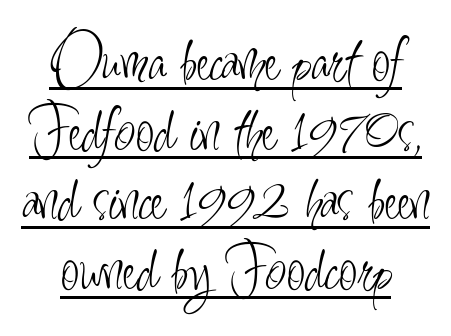
What stands out about the letter spacing? Nothing — it is the standard amount. The block of text is dense from top to bottom, with scant space between rows. Does a line run under the words? Yes, clearly.
